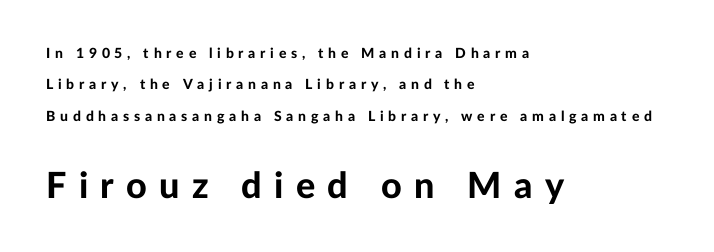
Successive baselines arrive slowly, with a big drop between each. Plain, unruled lines of type. These lines have a slow, spaced-out rhythm from letter to letter. Varying glyph widths throughout — classic text-font behaviour. The rendering uses a bold face; every stroke is thick and dark. In terms of posture, this sample is upright.
